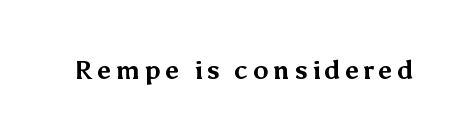
{"italic": "no", "bold": "yes", "underline": "no", "glyph_px": 26}
